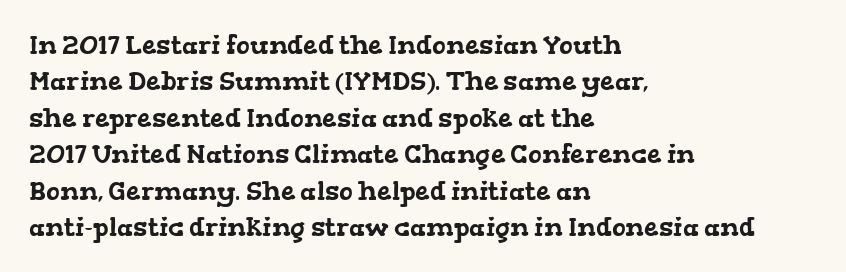
The image shows 26 px text type; set left-aligned, normal line spacing (1.4x), normal letter spacing, not underlined.
